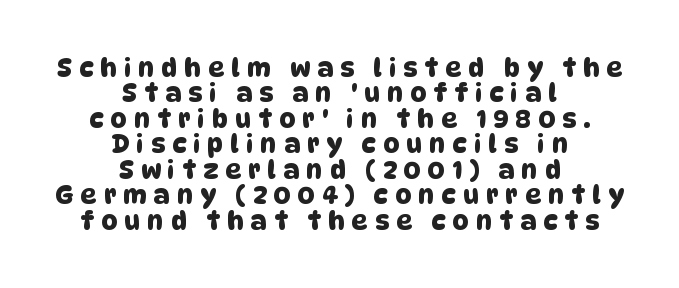
The image shows 25 px text type; set centered, tight line spacing (1.02x), unusually wide letter spacing (+0.29 em), not underlined.
